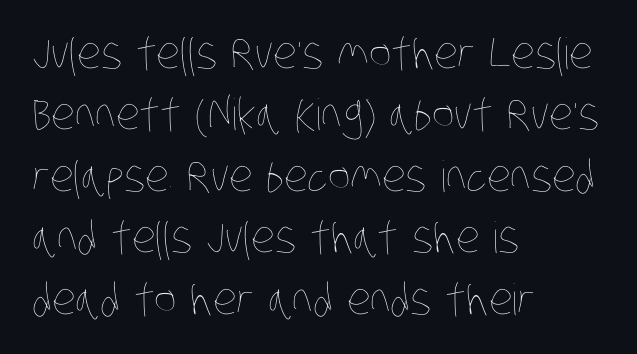
{"bold": "no", "weight": "thin", "width": "condensed", "stroke_contrast": "low", "x_height": "large", "monospaced": "no", "underline": "no", "align": "left", "line_spacing": "normal", "line_spacing_ratio": 1.43, "letter_spacing": "normal", "letter_spacing_em": 0.0, "glyph_px": 43}
